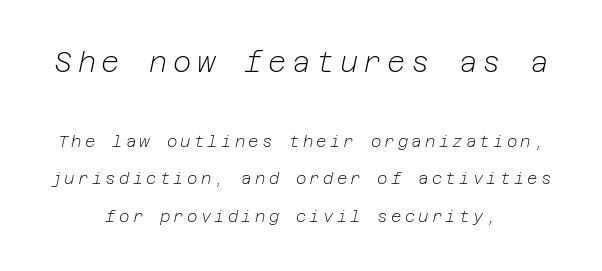
The image shows 28 px light type, italic (leaning right); set centered, loose line spacing (2.32x), unusually wide letter spacing (+0.2 em), not underlined; the first (top) block is 1.75x larger; low stroke contrast and a medium x-height.
